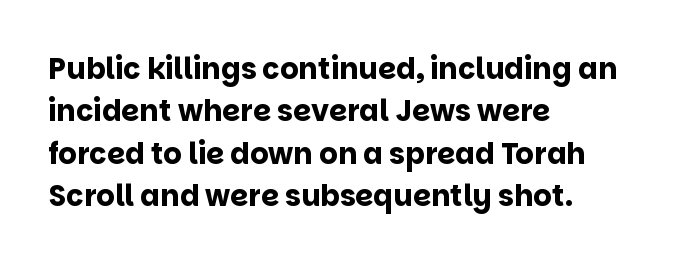
Q: Is the text bold? A: Yes.
Q: Is the text italic (slanted)? A: No, it is upright.
Q: Is the typeface a serif or a sans-serif typeface? A: Sans-serif.
Q: Is the text underlined? A: No.
Q: How is the paragraph aligned? A: Left-aligned.
Q: Is the spacing between letters normal or unusually wide? A: Normal.
Q: Is the spacing between lines tight, normal or loose? A: Normal.
Q: Width (condensed, normal, or wide)? A: Normal.
Q: Stroke contrast? A: Low.
Q: x-height? A: Large.
Q: Monospaced? A: No.
